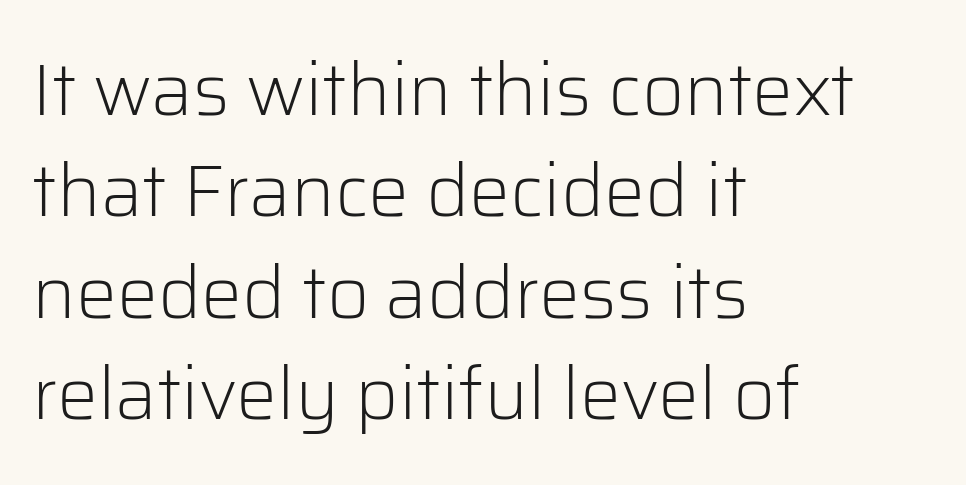
{"serif": "no", "italic": "no", "bold": "no", "weight": "light", "width": "normal", "stroke_contrast": "low", "x_height": "medium", "monospaced": "no", "underline": "no", "align": "left", "line_spacing": "normal", "line_spacing_ratio": 1.39, "letter_spacing": "normal", "letter_spacing_em": 0.0, "glyph_px": 73}
